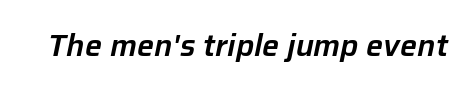
These lines are rendered in a variable-pitch font. A clean baseline with only descenders dipping below it. Observe the lean: these are italic letterforms. Tracking here is standard; glyphs follow each other at the usual distance.
